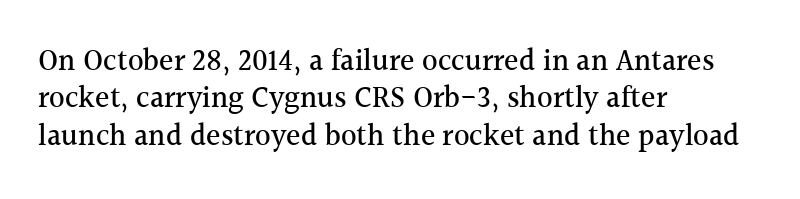
Q: Is the text italic (slanted)? A: No, it is upright.
Q: Is the typeface a serif or a sans-serif typeface? A: Serif.
Q: Is the text underlined? A: No.
Q: How is the paragraph aligned? A: Left-aligned.
Q: Is the spacing between letters normal or unusually wide? A: Normal.
Q: Is the spacing between lines tight, normal or loose? A: Normal.
Q: Width (condensed, normal, or wide)? A: Normal.
Q: x-height? A: Medium.
Q: Monospaced? A: No.
